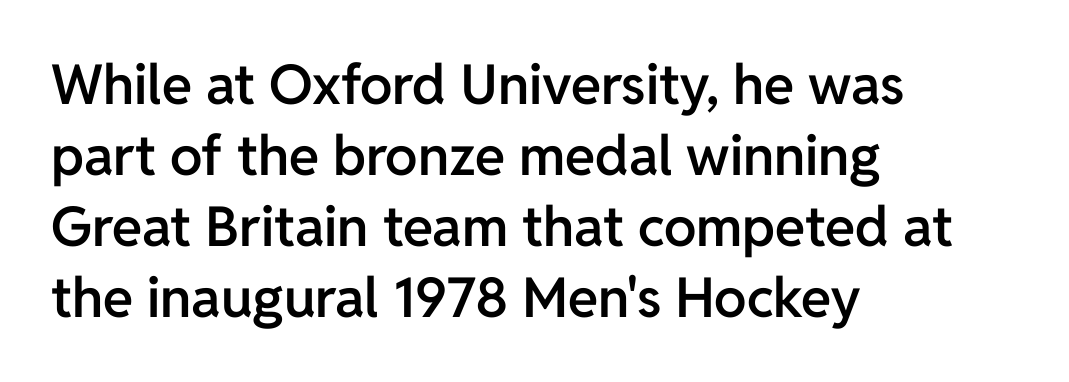
Letter spacing: default. If you measured baseline to baseline, you'd find a middling distance. These lines are set flush left with a ragged right edge. The typesetting leans somewhat heavy: a semibold. Ordinary non-slanted type is in use. The passage shown is not underscored anywhere.
